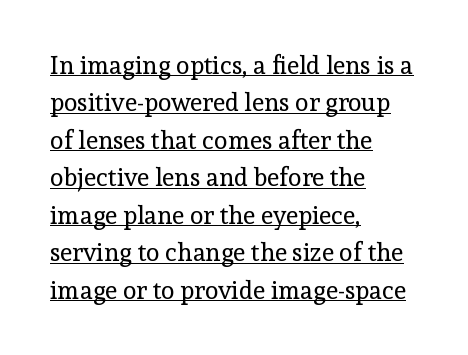
{"italic": "no", "bold": "no", "underline": "yes", "align": "left", "line_spacing": "normal", "line_spacing_ratio": 1.5, "letter_spacing": "normal", "letter_spacing_em": 0.0, "glyph_px": 25}
